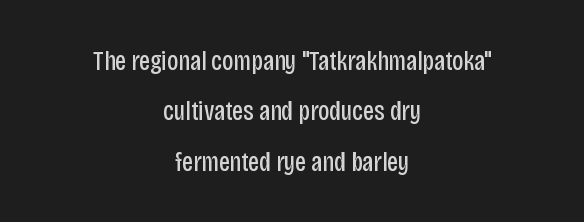
The image shows 28 px regular-weight, condensed sans-serif type, upright; set centered, line spacing 1.8x, normal letter spacing, not underlined; low stroke contrast and a large x-height.
